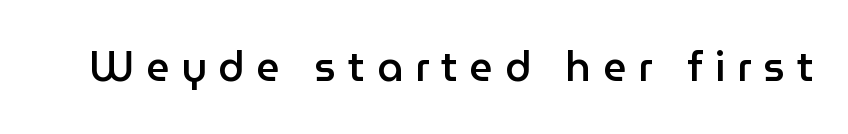
{"serif": "no", "italic": "no", "bold": "semi", "weight": "semibold", "width": "normal", "stroke_contrast": "low", "x_height": "medium", "monospaced": "no", "underline": "no", "letter_spacing": "wide", "letter_spacing_em": 0.29, "glyph_px": 41}
